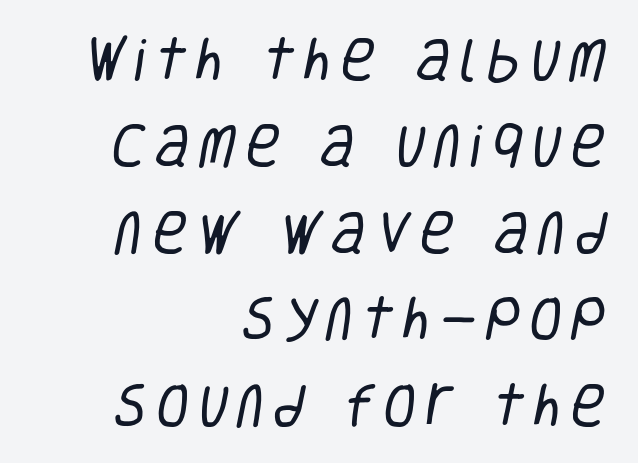
{"serif": "no", "bold": "no", "weight": "regular", "width": "condensed", "stroke_contrast": "low", "x_height": "large", "monospaced": "no", "underline": "no", "align": "right", "line_spacing_ratio": 1.8, "glyph_px": 48}
